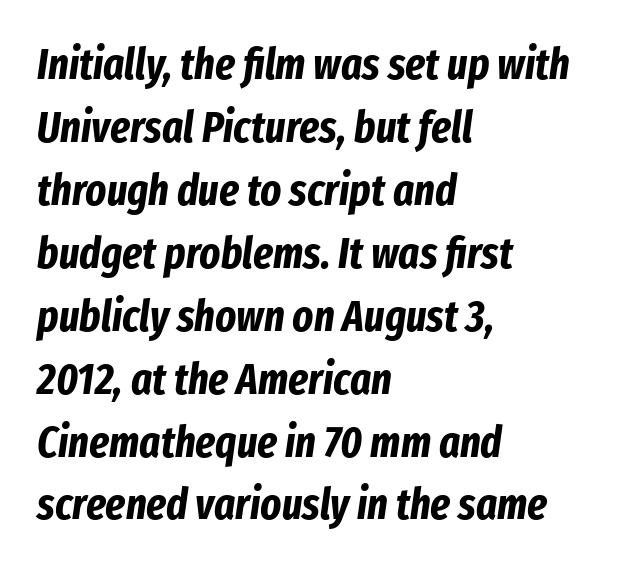
Q: Is the text bold? A: Yes.
Q: Is the text italic (slanted)? A: Yes, it leans right by about 8 degrees.
Q: Is the text underlined? A: No.
Q: How is the paragraph aligned? A: Left-aligned.
Q: Is the spacing between letters normal or unusually wide? A: Normal.
Q: Is the spacing between lines tight, normal or loose? A: Normal.
Q: Width (condensed, normal, or wide)? A: Condensed.
Q: Stroke contrast? A: Low.
Q: x-height? A: Medium.
Q: Monospaced? A: No.
